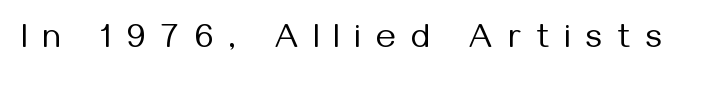
{"serif": "no", "italic": "no", "bold": "no", "weight": "regular", "width": "normal", "stroke_contrast": "medium", "x_height": "medium", "monospaced": "no", "underline": "no", "letter_spacing": "wide", "letter_spacing_em": 0.46, "glyph_px": 34}
